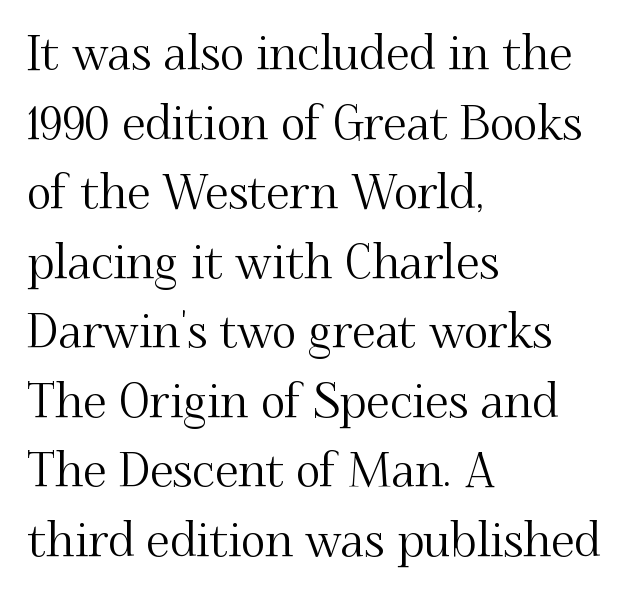
The image shows 47 px serif type, upright; set left-aligned, normal line spacing (1.48x), normal letter spacing, not underlined; medium stroke contrast and a small x-height.
